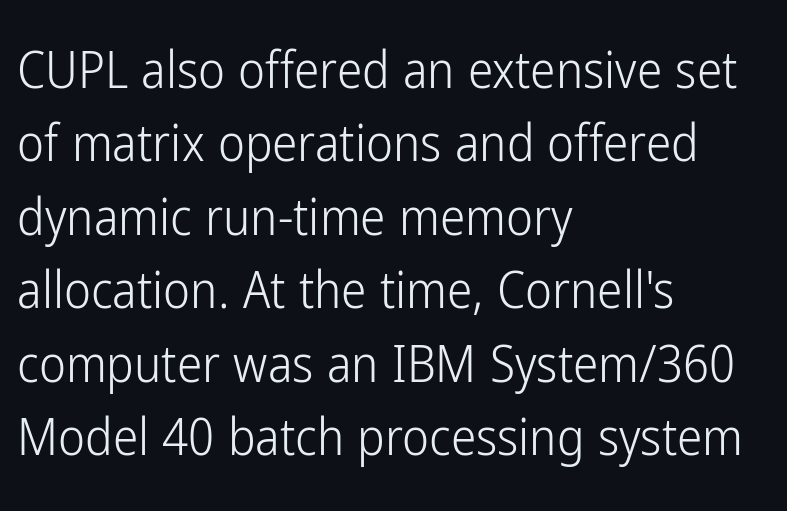
Compared with a centered layout, this one pins lines to the left instead. Each letter keeps its own natural width here, so spacing adapts to shape. Vertical strokes here are truly vertical. The strokes carry an ordinary text weight at most.
